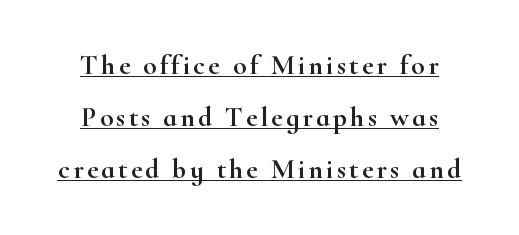
{"serif": "yes", "italic": "no", "width": "wide", "stroke_contrast": "high", "x_height": "small", "monospaced": "no", "underline": "yes", "align": "center", "line_spacing_ratio": 1.85, "glyph_px": 28}
